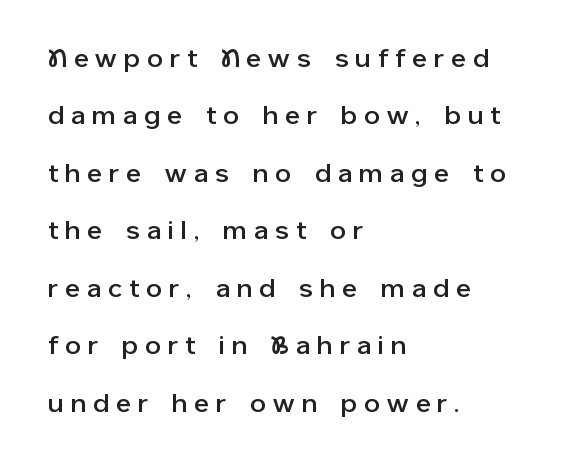
Q: Is the text italic (slanted)? A: No, it is upright.
Q: Is the text underlined? A: No.
Q: How is the paragraph aligned? A: Left-aligned.
Q: Is the spacing between letters normal or unusually wide? A: Unusually wide.
Q: Is the spacing between lines tight, normal or loose? A: Loose.
